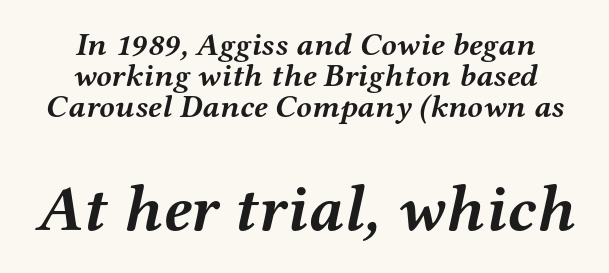
{"serif": "yes", "italic": "yes", "lean": "right", "slant_degrees": 12, "bold": "yes", "weight": "semibold", "width": "wide", "stroke_contrast": "medium", "x_height": "medium", "monospaced": "no", "underline": "no", "align": "center", "line_spacing": "tight", "line_spacing_ratio": 0.97, "letter_spacing": "normal", "letter_spacing_em": 0.0, "larger_block": "second", "size_ratio": 2.03, "glyph_px": 65}
